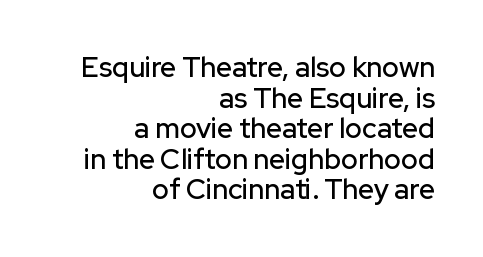
{"serif": "no", "italic": "no", "width": "normal", "stroke_contrast": "low", "x_height": "medium", "monospaced": "no", "underline": "no", "align": "right", "line_spacing": "tight", "line_spacing_ratio": 1.09, "letter_spacing": "normal", "letter_spacing_em": 0.0, "glyph_px": 28}
